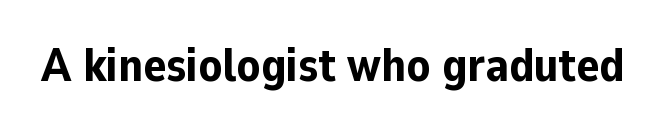
{"serif": "no", "italic": "no", "bold": "yes", "weight": "bold", "width": "normal", "stroke_contrast": "low", "x_height": "medium", "monospaced": "no", "underline": "no", "letter_spacing": "normal", "letter_spacing_em": 0.0, "glyph_px": 47}
